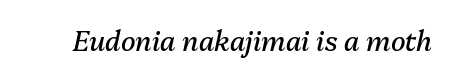
{"italic": "yes", "lean": "right", "slant_degrees": 13, "bold": "no", "underline": "no", "letter_spacing": "normal", "letter_spacing_em": 0.0, "glyph_px": 27}
